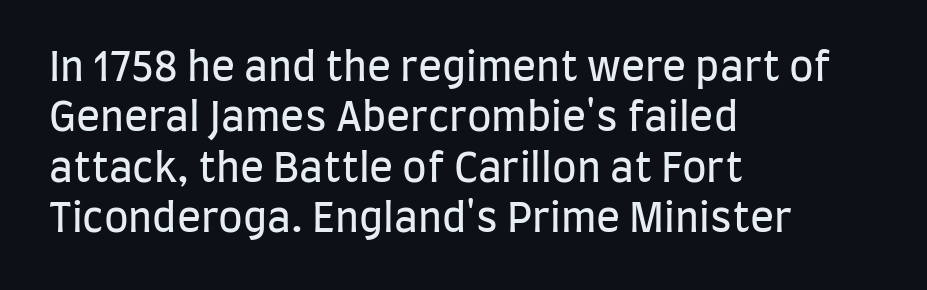
The image shows 40 px regular-weight, condensed sans-serif type, upright; set left-aligned, normal line spacing (1.26x), normal letter spacing, not underlined; low stroke contrast and a large x-height.
